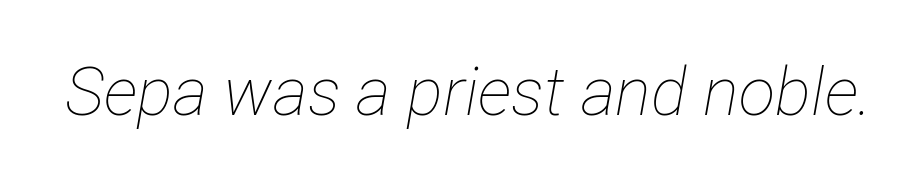
{"italic": "yes", "lean": "right", "slant_degrees": 12, "bold": "no", "weight": "thin", "width": "condensed", "stroke_contrast": "low", "x_height": "medium", "monospaced": "no", "underline": "no", "letter_spacing": "normal", "letter_spacing_em": 0.0, "glyph_px": 67}
